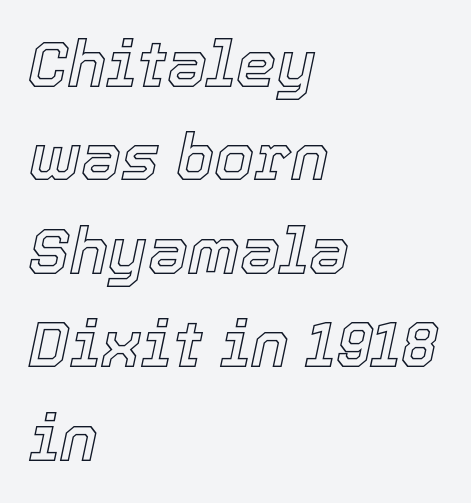
{"italic": "yes", "lean": "right", "slant_degrees": 12, "width": "normal", "x_height": "medium", "monospaced": "no", "underline": "no", "align": "left", "line_spacing": "normal", "line_spacing_ratio": 1.46, "letter_spacing": "normal", "letter_spacing_em": 0.0, "glyph_px": 64}
